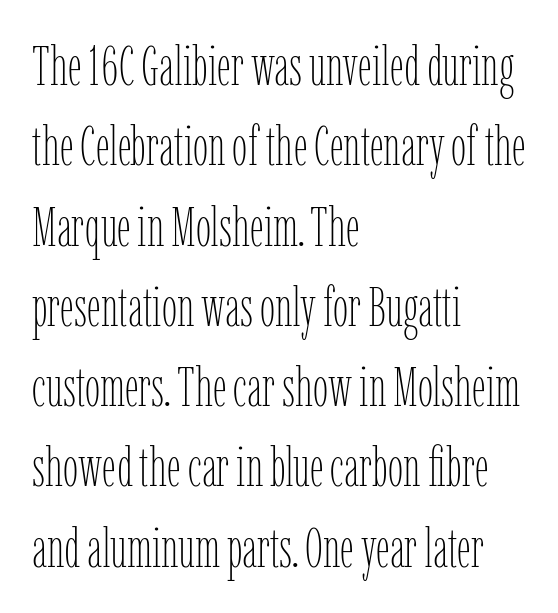
The image shows 55 px thin, condensed type, upright; set left-aligned, normal line spacing (1.46x), normal letter spacing, not underlined; low stroke contrast and a medium x-height.
